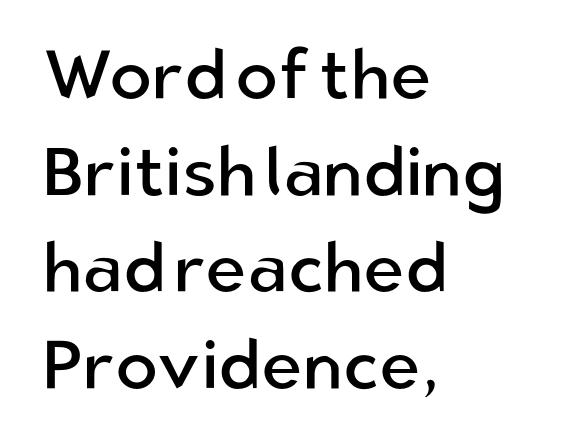
{"serif": "no", "italic": "no", "bold": "no", "weight": "regular", "width": "normal", "stroke_contrast": "low", "x_height": "medium", "monospaced": "no", "underline": "no", "align": "left", "line_spacing": "normal", "line_spacing_ratio": 1.38, "letter_spacing": "normal", "letter_spacing_em": 0.0, "glyph_px": 70}
